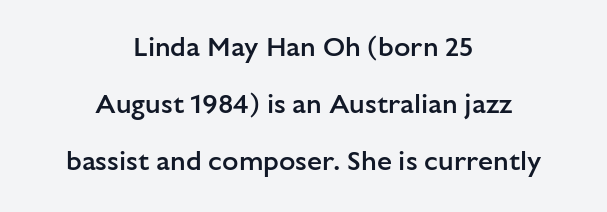
{"italic": "no", "bold": "semi", "underline": "no", "align": "center", "line_spacing": "loose", "line_spacing_ratio": 2.11, "letter_spacing": "normal", "letter_spacing_em": 0.0, "glyph_px": 27}
